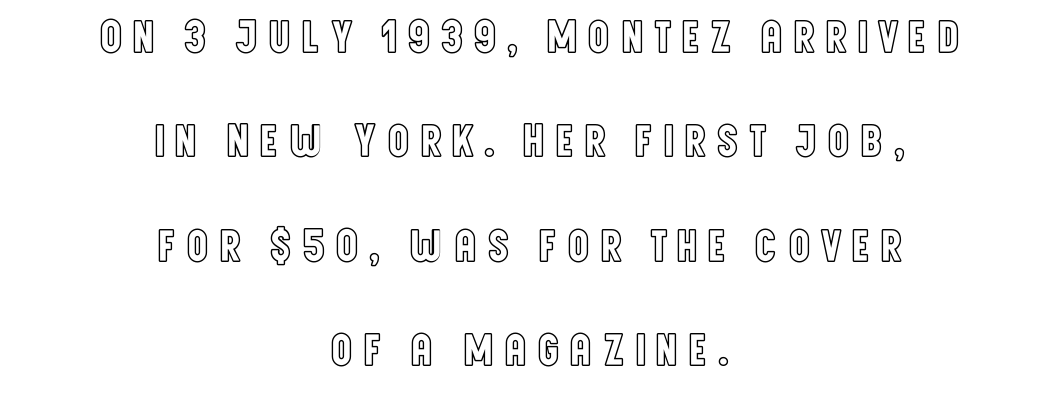
Q: Is the text italic (slanted)? A: No, it is upright.
Q: Is the text underlined? A: No.
Q: How is the paragraph aligned? A: Centered.
Q: Is the spacing between lines tight, normal or loose? A: Loose.
Q: Width (condensed, normal, or wide)? A: Condensed.
Q: x-height? A: Large.
Q: Monospaced? A: No.
